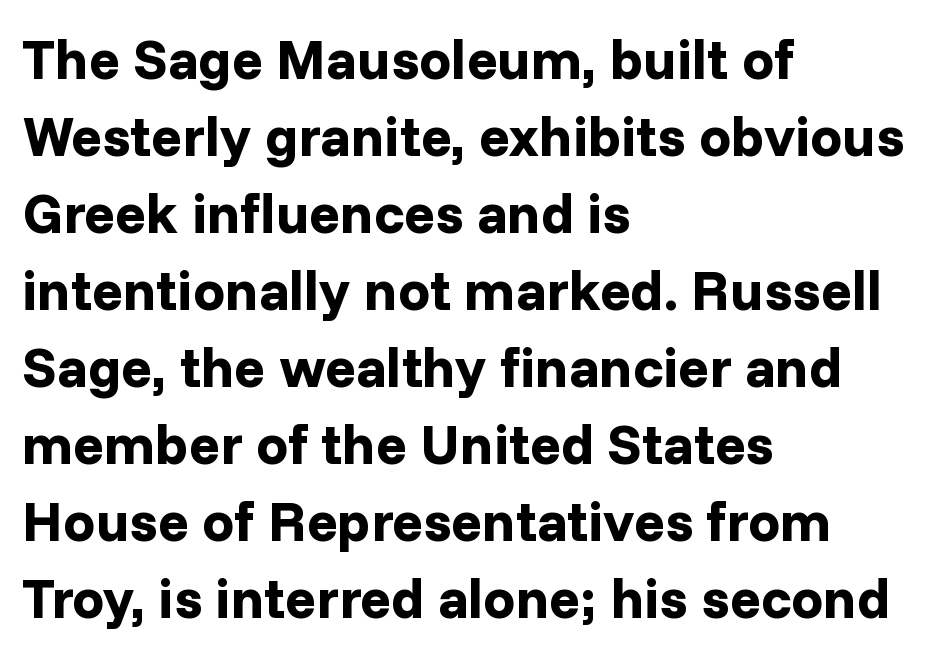
These lines stack with their left ends in a neat column. Is this a fixed-width face? No — the glyphs have proportional, varying widths. On the weight axis this lands at bold, roughly 700. Designer's note — italics off, roman on.
